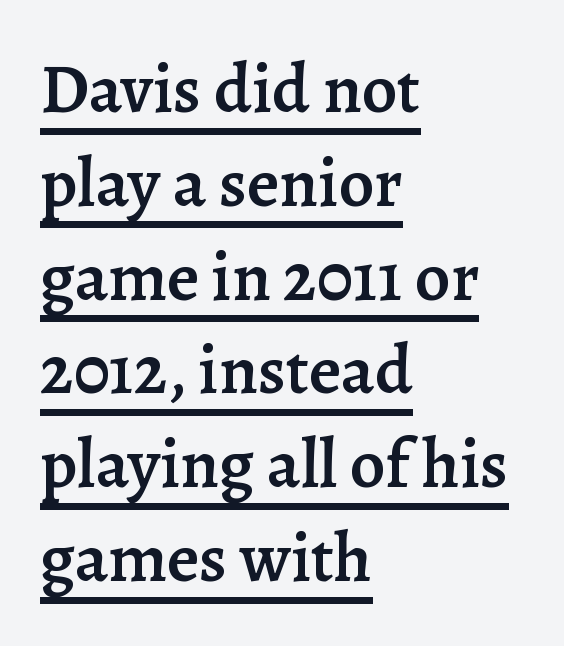
The specimen reads as upright at a glance. The typesetter has applied underlining to the passage shown. Firm but not heavy-handed strokes: this text is semibold. Is the letter spacing exaggerated? No — it looks like the ordinary default. The font family rendered here belongs to the serif group. The lines in this sample share a left origin and differ only in where they stop.
